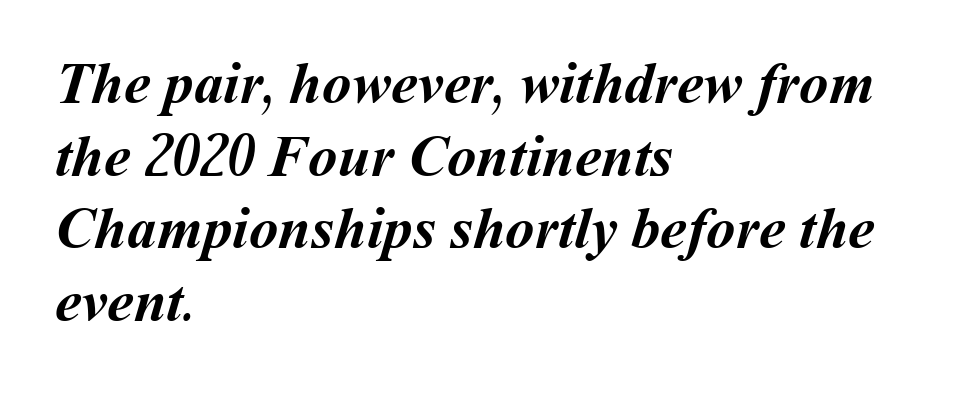
Q: Is the text bold? A: Yes.
Q: Is the text underlined? A: No.
Q: How is the paragraph aligned? A: Left-aligned.
Q: Is the spacing between letters normal or unusually wide? A: Normal.
Q: Width (condensed, normal, or wide)? A: Normal.
Q: Stroke contrast? A: Medium.
Q: x-height? A: Medium.
Q: Monospaced? A: No.
